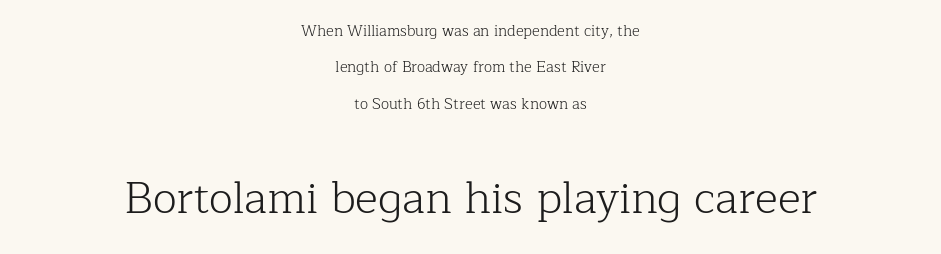
The image shows 44 px light serif type, upright; set centered, loose line spacing (2.42x), normal letter spacing, not underlined; the second (bottom) block is 2.93x larger; low stroke contrast and a medium x-height.
